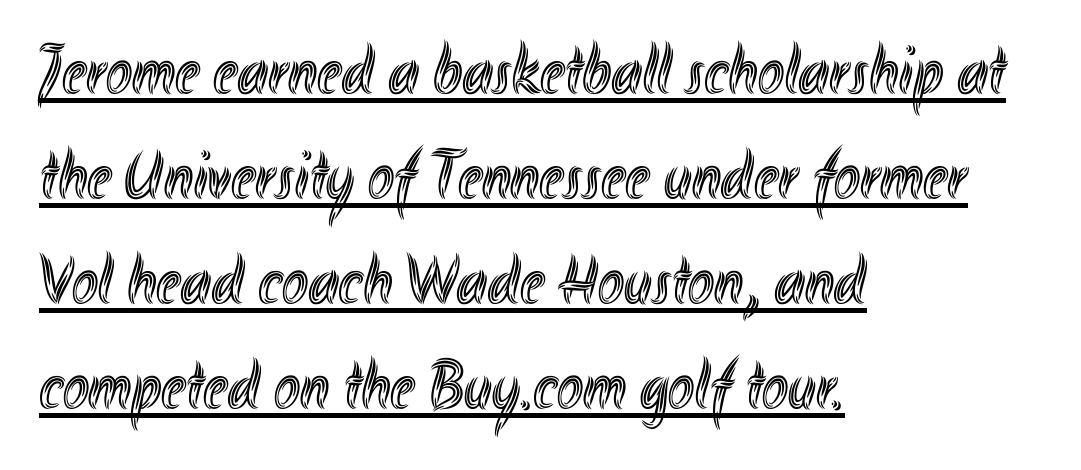
{"width": "condensed", "x_height": "small", "monospaced": "no", "underline": "yes", "align": "left", "line_spacing": "normal", "line_spacing_ratio": 1.5, "letter_spacing": "normal", "letter_spacing_em": 0.0, "glyph_px": 70}
